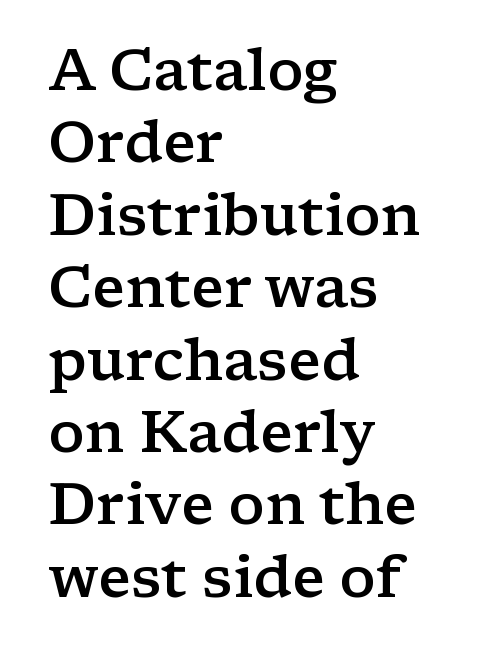
The image shows 57 px semibold, wide serif type, upright; set left-aligned, normal line spacing (1.27x), normal letter spacing, not underlined; low stroke contrast and a medium x-height.
